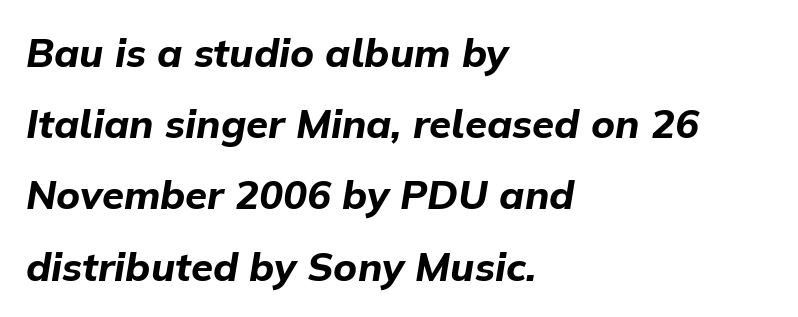
{"italic": "yes", "lean": "right", "slant_degrees": 9, "bold": "yes", "weight": "bold", "width": "normal", "stroke_contrast": "low", "x_height": "medium", "monospaced": "no", "underline": "no", "align": "left", "line_spacing_ratio": 1.78, "letter_spacing": "normal", "letter_spacing_em": 0.0, "glyph_px": 40}
